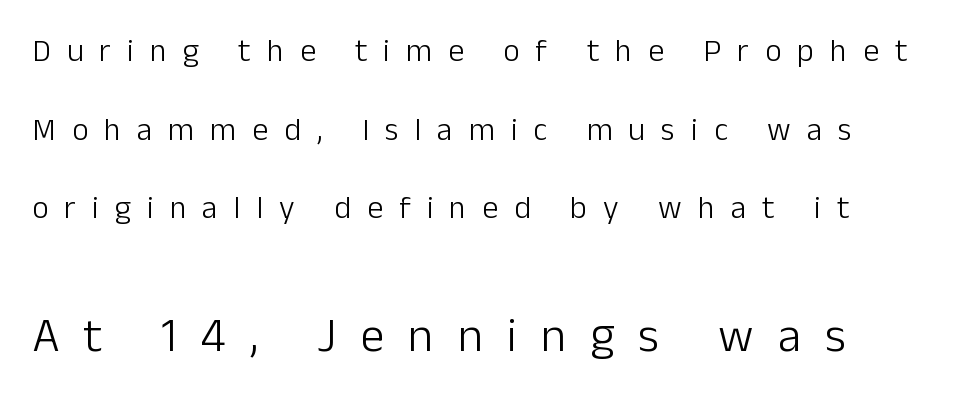
Q: Is the text bold? A: No.
Q: Is the text italic (slanted)? A: No, it is upright.
Q: Is the typeface a serif or a sans-serif typeface? A: Sans-serif.
Q: Is the text underlined? A: No.
Q: Is the spacing between letters normal or unusually wide? A: Unusually wide.
Q: Is the spacing between lines tight, normal or loose? A: Loose.
Q: Which block of text is set in a larger size, the first (top) or the second (bottom)? A: The second (bottom) one.
Q: Width (condensed, normal, or wide)? A: Normal.
Q: Stroke contrast? A: Low.
Q: x-height? A: Medium.
Q: Monospaced? A: No.
